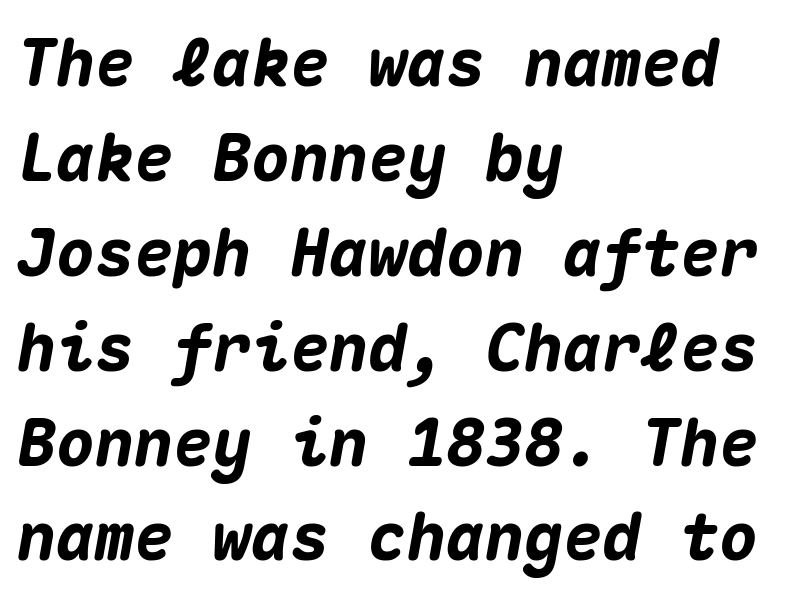
{"italic": "yes", "lean": "right", "slant_degrees": 10, "bold": "yes", "weight": "heavy", "width": "normal", "stroke_contrast": "medium", "x_height": "medium", "monospaced": "yes", "underline": "no", "align": "left", "line_spacing": "normal", "line_spacing_ratio": 1.46, "letter_spacing": "normal", "letter_spacing_em": 0.0, "glyph_px": 65}
